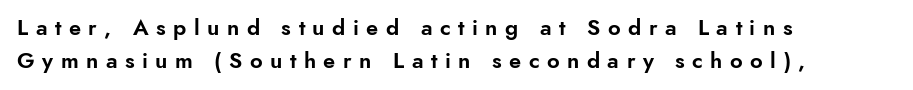
The image shows 22 px text type, upright; set left-aligned, normal line spacing (1.5x), unusually wide letter spacing (+0.34 em), not underlined.
